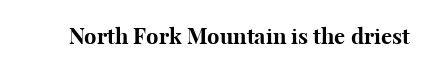
Q: Is the text bold? A: Yes.
Q: Is the text italic (slanted)? A: No, it is upright.
Q: Is the text underlined? A: No.
Q: Is the spacing between letters normal or unusually wide? A: Normal.
